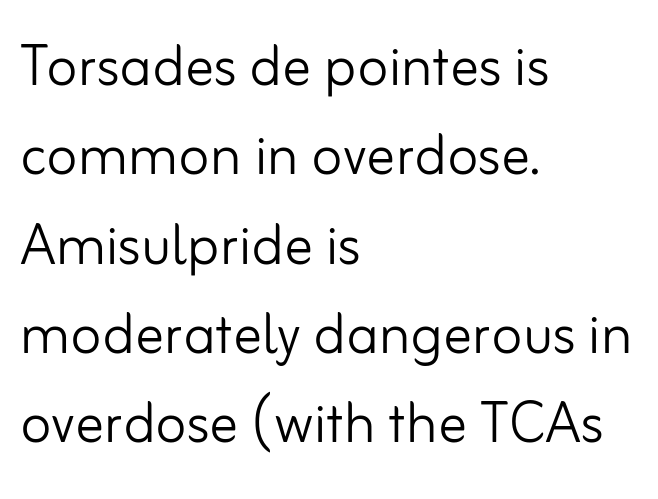
Q: Is the text bold? A: No.
Q: Is the text italic (slanted)? A: No, it is upright.
Q: Is the typeface a serif or a sans-serif typeface? A: Sans-serif.
Q: Is the text underlined? A: No.
Q: How is the paragraph aligned? A: Left-aligned.
Q: Is the spacing between letters normal or unusually wide? A: Normal.
Q: Width (condensed, normal, or wide)? A: Normal.
Q: Stroke contrast? A: Low.
Q: x-height? A: Small.
Q: Monospaced? A: No.
